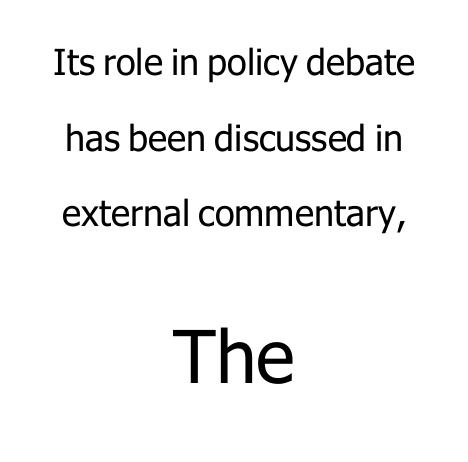
{"serif": "no", "italic": "no", "bold": "no", "weight": "regular", "width": "normal", "stroke_contrast": "low", "x_height": "medium", "monospaced": "no", "underline": "no", "align": "center", "line_spacing": "loose", "line_spacing_ratio": 2.1, "letter_spacing": "normal", "letter_spacing_em": 0.0, "larger_block": "second", "size_ratio": 2.03, "glyph_px": 73}
